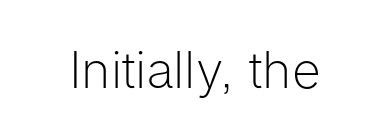
Stroke mass is kept to a normal reading level or below. Has an underline been added? It has not. This sample uses plain, unmodified letter spacing. Vertical strokes here are truly vertical.
